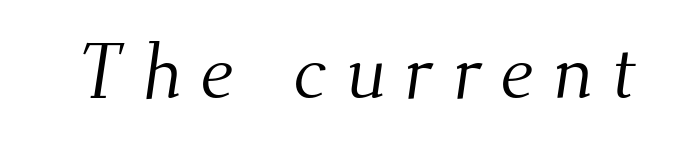
Q: Is the text bold? A: No.
Q: Is the typeface a serif or a sans-serif typeface? A: Serif.
Q: Is the text underlined? A: No.
Q: Is the spacing between letters normal or unusually wide? A: Unusually wide.
Q: Width (condensed, normal, or wide)? A: Normal.
Q: Stroke contrast? A: Medium.
Q: x-height? A: Small.
Q: Monospaced? A: No.
